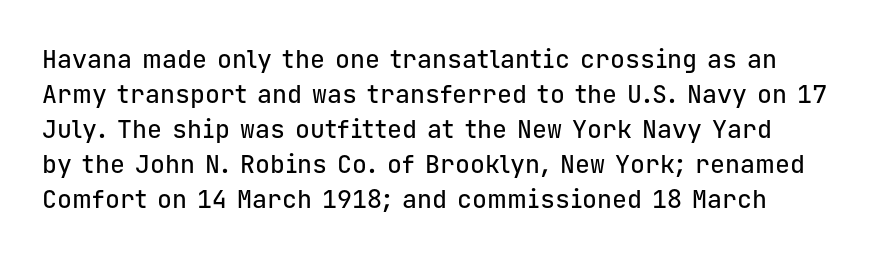
The image shows 25 px text type, upright; set normal line spacing (1.4x), normal letter spacing, not underlined.
